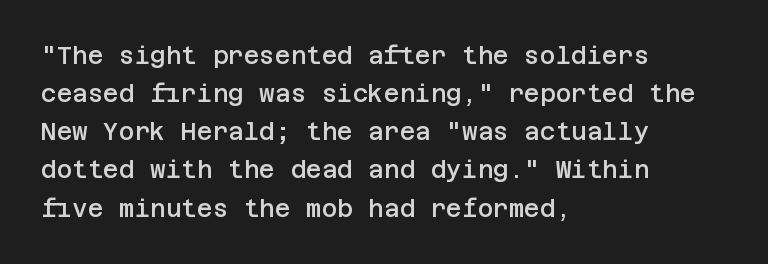
The image shows 24 px text type, upright; set left-aligned, normal line spacing (1.59x), normal letter spacing, not underlined.
